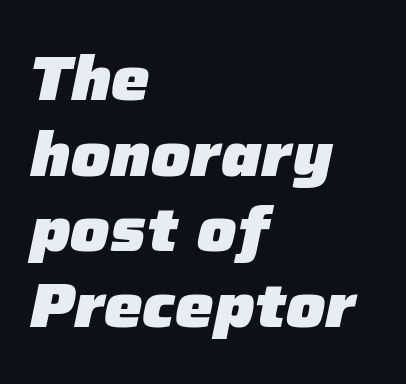
Quick note: underline off. The passage shown is typed in a proportional face where columns would drift. Caption: multi-line text, flush left, ragged right. Thick stems and heavy bowls — unmistakably bold. Characters follow at the spacing the type designer built in. The glyphs look as if they've been sheared to an angle.
